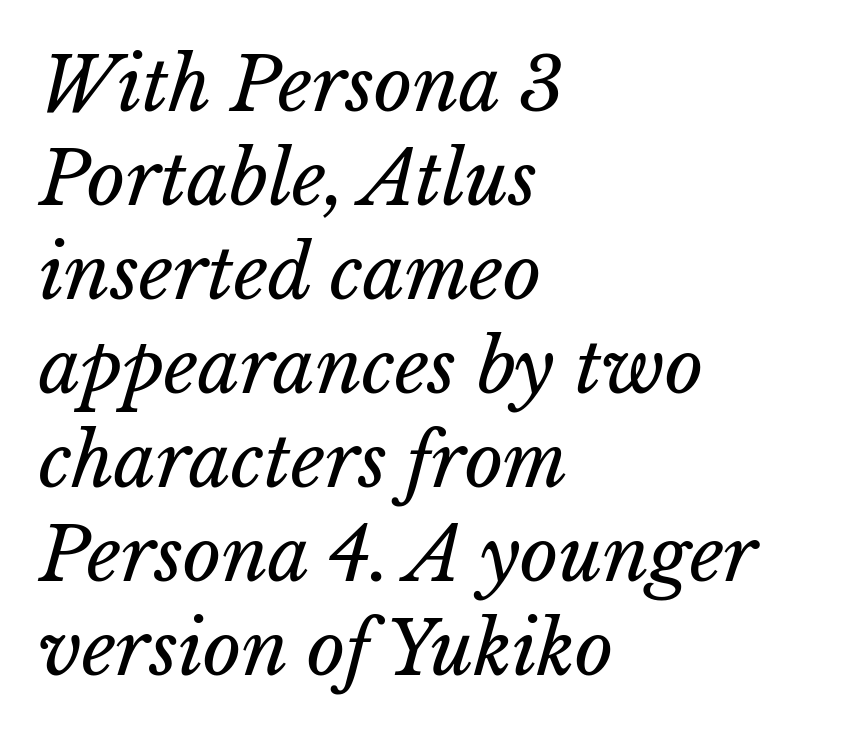
{"bold": "no", "weight": "regular", "width": "normal", "stroke_contrast": "low", "x_height": "medium", "monospaced": "no", "underline": "no", "align": "left", "line_spacing": "normal", "line_spacing_ratio": 1.27, "letter_spacing": "normal", "letter_spacing_em": 0.0, "glyph_px": 74}
